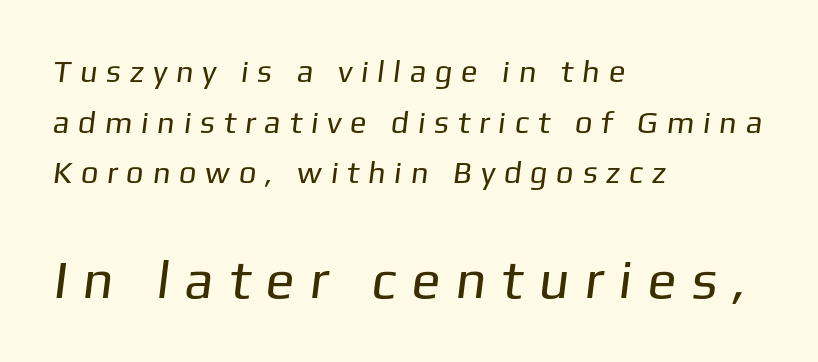
{"serif": "no", "bold": "no", "weight": "regular", "width": "normal", "stroke_contrast": "low", "x_height": "medium", "monospaced": "no", "underline": "no", "align": "left", "line_spacing": "normal", "line_spacing_ratio": 1.63, "letter_spacing": "wide", "letter_spacing_em": 0.28, "larger_block": "second", "size_ratio": 1.74, "glyph_px": 54}
